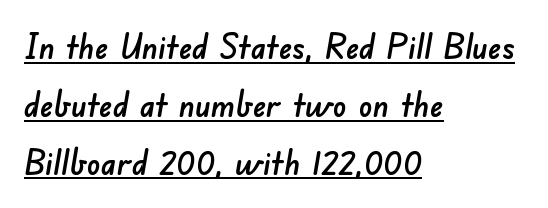
The image shows 34 px sans-serif type; set left-aligned, normal line spacing (1.7x), normal letter spacing, underlined; low stroke contrast and a small x-height.
